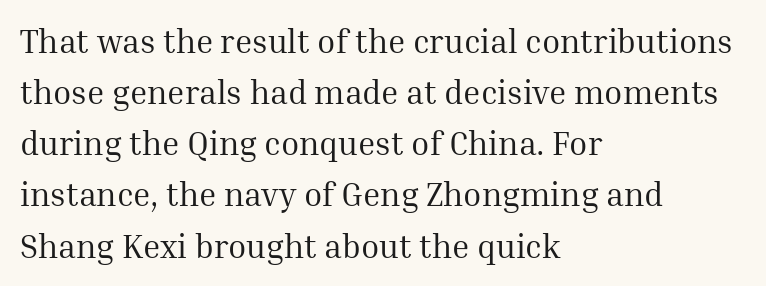
{"serif": "yes", "italic": "no", "bold": "no", "weight": "regular", "width": "normal", "stroke_contrast": "medium", "x_height": "medium", "monospaced": "no", "underline": "no", "align": "left", "line_spacing": "normal", "line_spacing_ratio": 1.55, "letter_spacing": "normal", "letter_spacing_em": 0.0, "glyph_px": 33}
